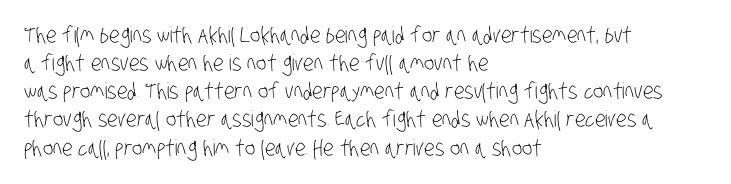
The image shows 22 px text type; set left-aligned, normal line spacing (1.28x), normal letter spacing, not underlined.
